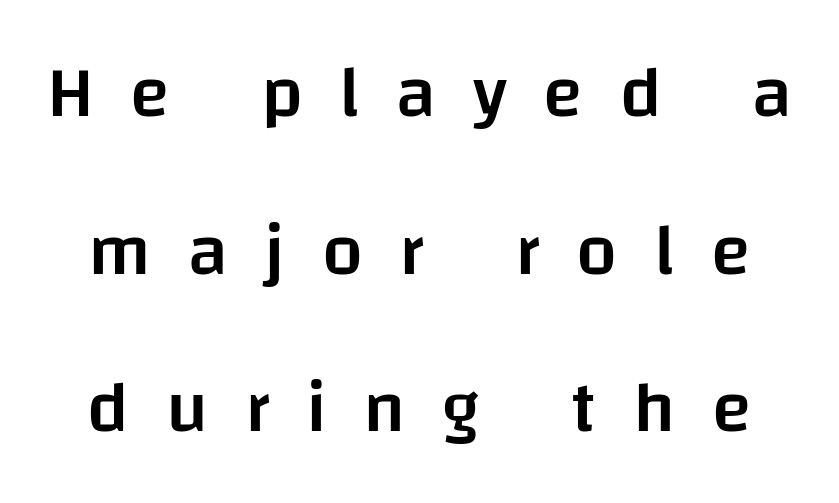
The image shows 73 px semibold sans-serif type, upright; set centered, loose line spacing (2.16x), unusually wide letter spacing (+0.5 em), not underlined; low stroke contrast and a large x-height.
